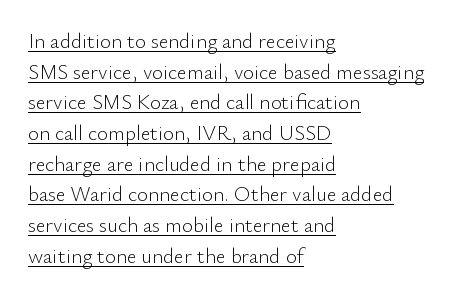
Q: Is the text bold? A: No.
Q: Is the text italic (slanted)? A: No, it is upright.
Q: Is the text underlined? A: Yes.
Q: How is the paragraph aligned? A: Left-aligned.
Q: Is the spacing between letters normal or unusually wide? A: Normal.
Q: Is the spacing between lines tight, normal or loose? A: Normal.
